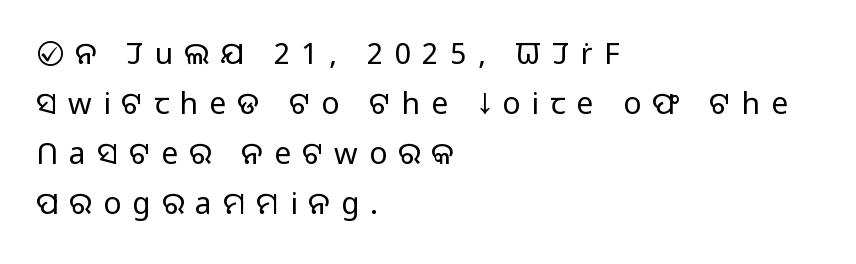
The image shows 30 px light sans-serif type, upright; set left-aligned, normal line spacing (1.67x), unusually wide letter spacing (+0.37 em), not underlined; low stroke contrast and a medium x-height.
